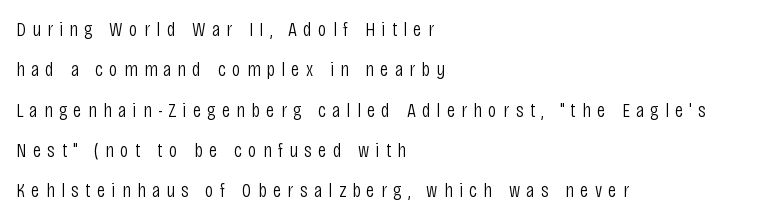
{"italic": "no", "bold": "no", "underline": "no", "align": "left", "line_spacing": "loose", "line_spacing_ratio": 1.92, "letter_spacing": "wide", "letter_spacing_em": 0.3, "glyph_px": 21}
